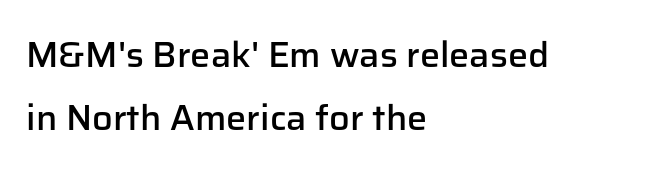
Q: Is the text bold? A: Semi-bold.
Q: Is the text italic (slanted)? A: No, it is upright.
Q: Is the typeface a serif or a sans-serif typeface? A: Sans-serif.
Q: Is the text underlined? A: No.
Q: How is the paragraph aligned? A: Left-aligned.
Q: Is the spacing between letters normal or unusually wide? A: Normal.
Q: Width (condensed, normal, or wide)? A: Normal.
Q: Stroke contrast? A: Low.
Q: x-height? A: Medium.
Q: Monospaced? A: No.
